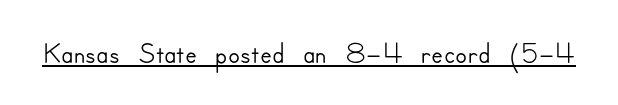
These lines are rendered in a variable-pitch font. Check where the strokes stop: nothing finishes them off — pure sans. Italic? Not at all — the glyphs are vertical. Glyph-to-glyph distance matches everyday printed text. The sample's only ornament is a line tracing under the words.
